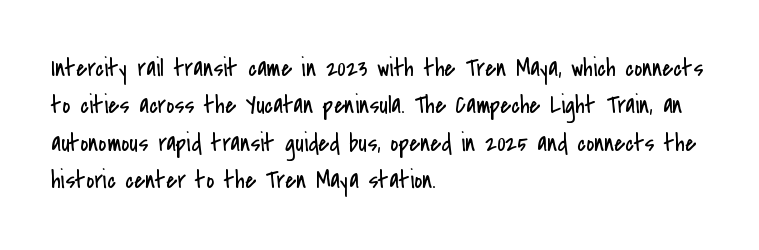
In CSS terms this would be text-align: left. Descenders are the only things crossing below the line. One glance says typical: line gaps are just what's usual. This is the regular roman posture of the typeface.
